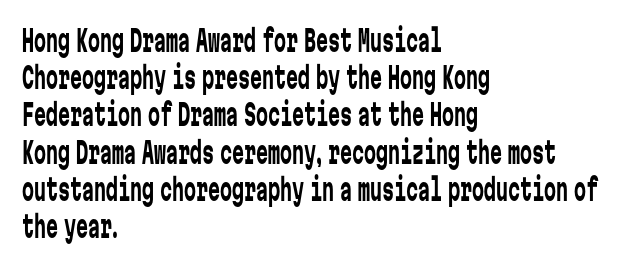
The image shows 30 px regular-weight, condensed sans-serif type, upright, monospaced; set left-aligned, line spacing 1.24x, normal letter spacing, not underlined; low stroke contrast and a medium x-height.
